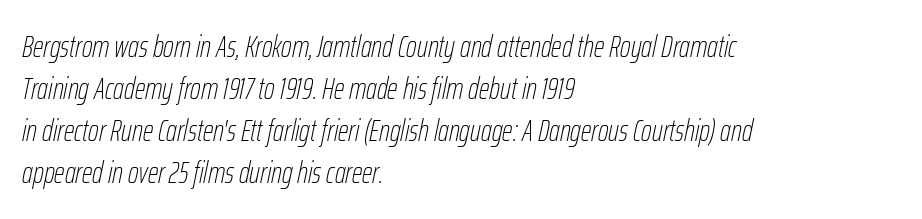
Ink coverage per letter is moderate at most. Looks like regular typesetting: each glyph gets only the width it needs. Does extra space separate the letters? No, they use regular spacing. Evenly set lines give the paragraph a standard silhouette. Looking at the ascenders, they clearly lean.
